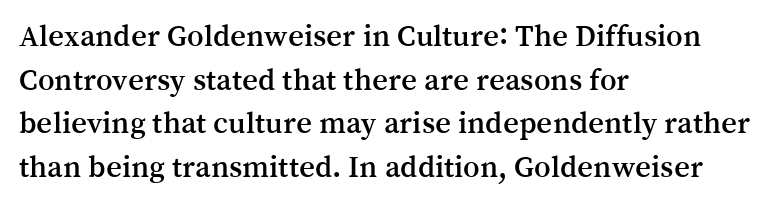
{"serif": "yes", "italic": "no", "width": "normal", "stroke_contrast": "medium", "x_height": "medium", "monospaced": "no", "underline": "no", "align": "left", "line_spacing": "normal", "line_spacing_ratio": 1.41, "letter_spacing": "normal", "letter_spacing_em": 0.0, "glyph_px": 31}
